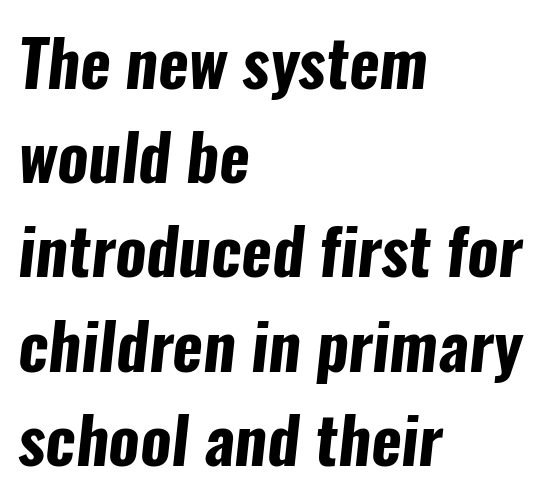
Q: Is the text bold? A: Yes.
Q: Is the typeface a serif or a sans-serif typeface? A: Sans-serif.
Q: Is the text underlined? A: No.
Q: How is the paragraph aligned? A: Left-aligned.
Q: Is the spacing between letters normal or unusually wide? A: Normal.
Q: Is the spacing between lines tight, normal or loose? A: Normal.
Q: Width (condensed, normal, or wide)? A: Condensed.
Q: Stroke contrast? A: Low.
Q: x-height? A: Medium.
Q: Monospaced? A: No.
